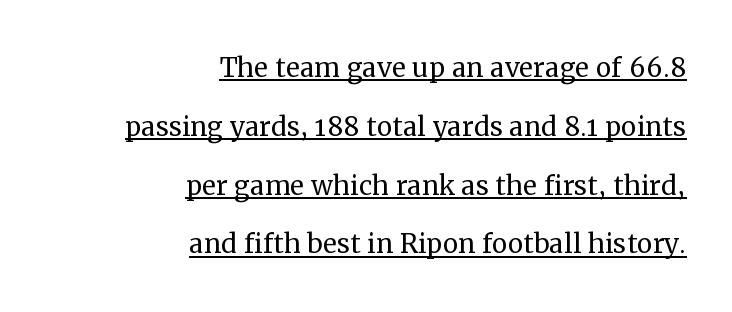
Q: Is the text bold? A: No.
Q: Is the text italic (slanted)? A: No, it is upright.
Q: Is the typeface a serif or a sans-serif typeface? A: Serif.
Q: Is the text underlined? A: Yes.
Q: How is the paragraph aligned? A: Right-aligned.
Q: Is the spacing between letters normal or unusually wide? A: Normal.
Q: Is the spacing between lines tight, normal or loose? A: Normal.
Q: Width (condensed, normal, or wide)? A: Normal.
Q: Stroke contrast? A: Medium.
Q: x-height? A: Medium.
Q: Monospaced? A: No.
